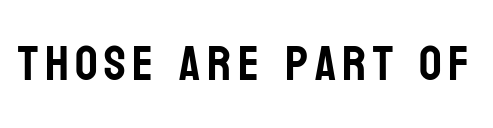
Q: Is the text italic (slanted)? A: No, it is upright.
Q: Is the typeface a serif or a sans-serif typeface? A: Sans-serif.
Q: Is the text underlined? A: No.
Q: Width (condensed, normal, or wide)? A: Condensed.
Q: Stroke contrast? A: Low.
Q: x-height? A: Large.
Q: Monospaced? A: No.
